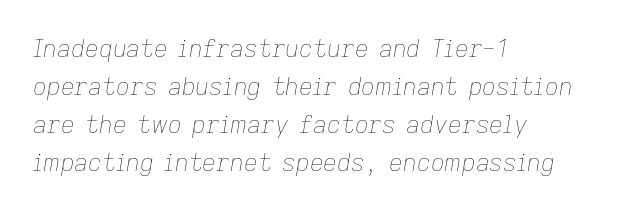
Q: Is the text bold? A: No.
Q: Is the text italic (slanted)? A: Yes, it leans right by about 9 degrees.
Q: Is the text underlined? A: No.
Q: How is the paragraph aligned? A: Left-aligned.
Q: Is the spacing between letters normal or unusually wide? A: Normal.
Q: Is the spacing between lines tight, normal or loose? A: Normal.
